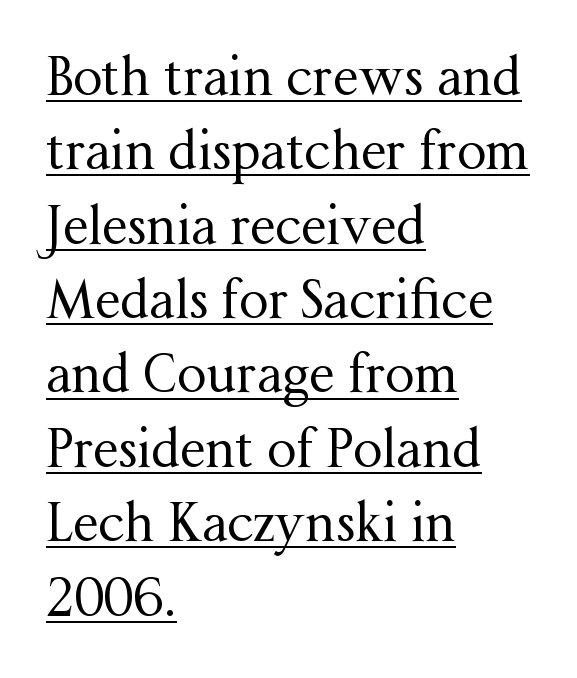
Does the type have serifs? Yes, each stem ends in a small foot. The line texture is even and compact thanks to regular tracking. Whoever set this chose a conventional vertical rhythm. Nope, not italic — everything's standing straight.
